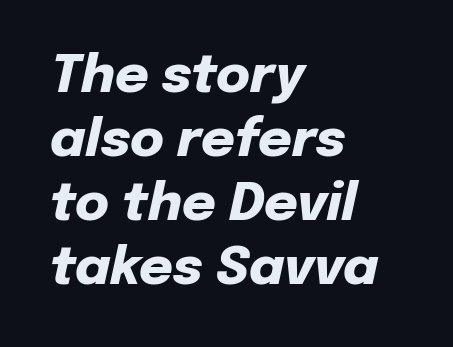
Q: Is the text bold? A: Yes.
Q: Is the text italic (slanted)? A: Yes, it leans right by about 12 degrees.
Q: Is the text underlined? A: No.
Q: How is the paragraph aligned? A: Left-aligned.
Q: Is the spacing between letters normal or unusually wide? A: Normal.
Q: Width (condensed, normal, or wide)? A: Normal.
Q: Stroke contrast? A: Low.
Q: x-height? A: Medium.
Q: Monospaced? A: No.
